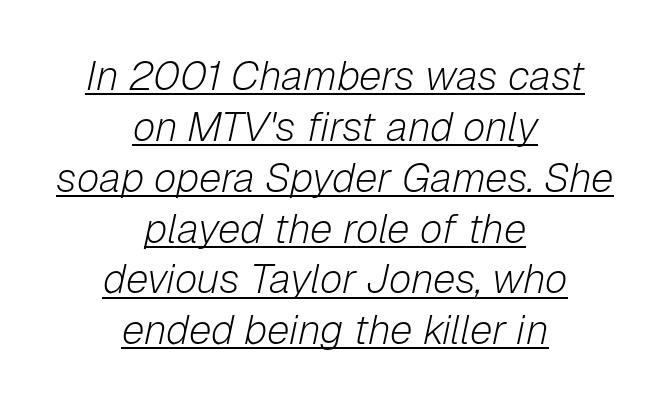
Q: Is the text bold? A: No.
Q: Is the text italic (slanted)? A: Yes, it leans right by about 12 degrees.
Q: Is the text underlined? A: Yes.
Q: How is the paragraph aligned? A: Centered.
Q: Is the spacing between letters normal or unusually wide? A: Normal.
Q: Width (condensed, normal, or wide)? A: Normal.
Q: Stroke contrast? A: Low.
Q: x-height? A: Medium.
Q: Monospaced? A: No.
